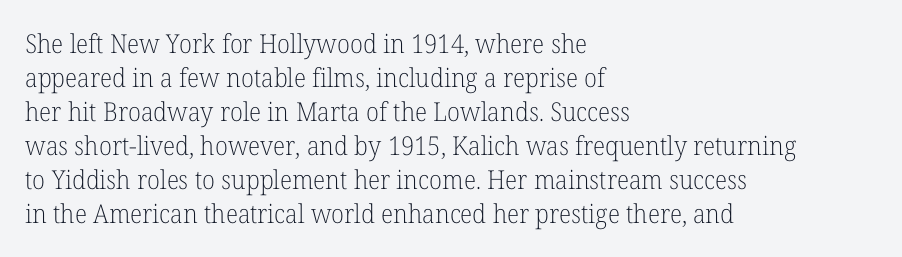
{"italic": "no", "bold": "no", "underline": "no", "align": "left", "line_spacing": "normal", "line_spacing_ratio": 1.31, "letter_spacing": "normal", "letter_spacing_em": 0.0, "glyph_px": 26}
